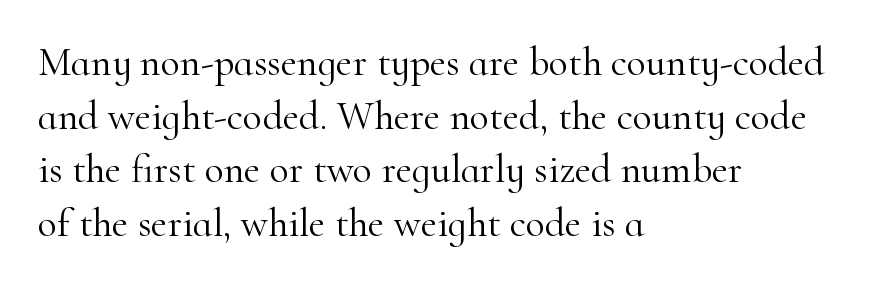
The image shows 40 px light serif type, upright; set left-aligned, normal line spacing (1.34x), normal letter spacing, not underlined; high stroke contrast and a small x-height.
